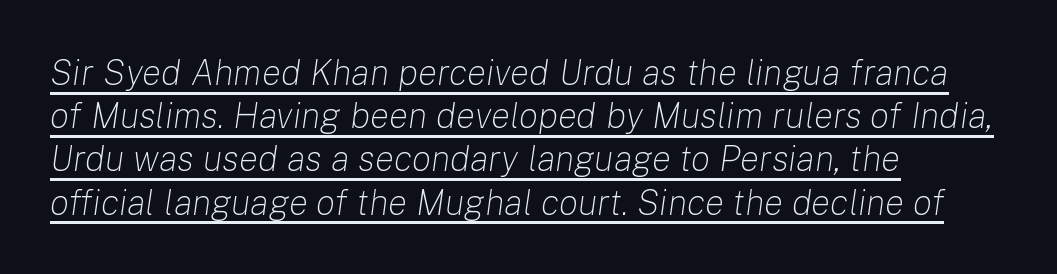
If you drew a line through each stem, it would be angled. Compared with typical body copy, the letter spacing here is the same. Caption: lettering with a line underneath. The characters are drawn with everyday or finer stroke widths.
